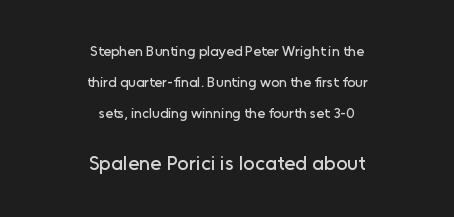
Q: Is the text italic (slanted)? A: No, it is upright.
Q: Is the text underlined? A: No.
Q: How is the paragraph aligned? A: Centered.
Q: Is the spacing between letters normal or unusually wide? A: Normal.
Q: Is the spacing between lines tight, normal or loose? A: Loose.
Q: Which block of text is set in a larger size, the first (top) or the second (bottom)? A: The second (bottom) one.
